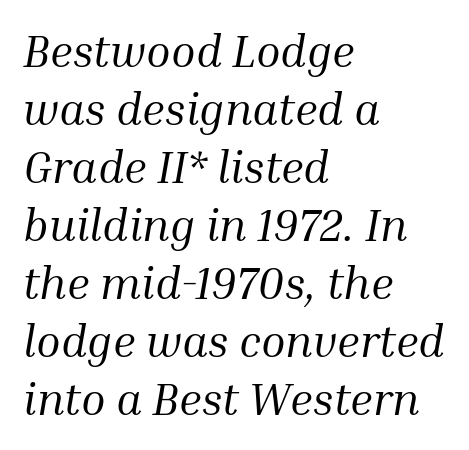
{"serif": "yes", "italic": "yes", "lean": "right", "slant_degrees": 10, "bold": "no", "weight": "regular", "width": "normal", "stroke_contrast": "medium", "x_height": "medium", "monospaced": "no", "underline": "no", "align": "left", "line_spacing": "normal", "line_spacing_ratio": 1.29, "letter_spacing": "normal", "letter_spacing_em": 0.0, "glyph_px": 45}
